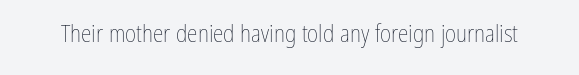
Q: Is the text bold? A: No.
Q: Is the text italic (slanted)? A: No, it is upright.
Q: Is the text underlined? A: No.
Q: Is the spacing between letters normal or unusually wide? A: Normal.
